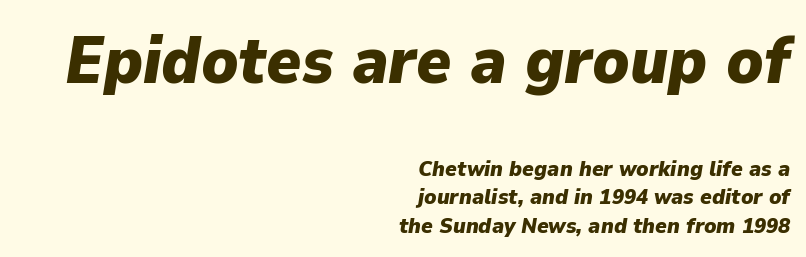
The image shows 66 px heavy type, italic (leaning right); set right-aligned, normal line spacing (1.28x), normal letter spacing, not underlined; the first (top) block is 3.0x larger; low stroke contrast and a medium x-height.
